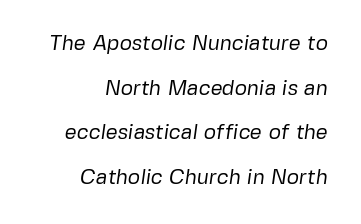
The lines are spread far apart with generous leading. In CSS terms this would be text-align: right. The characters are drawn with everyday or finer stroke widths. Is the letter spacing exaggerated? No — it looks like the ordinary default. The gap between lines stays unmarked.
